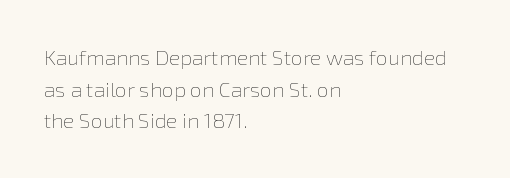
{"italic": "no", "bold": "no", "underline": "no", "align": "left", "line_spacing": "normal", "line_spacing_ratio": 1.51, "letter_spacing": "normal", "letter_spacing_em": 0.0, "glyph_px": 21}
